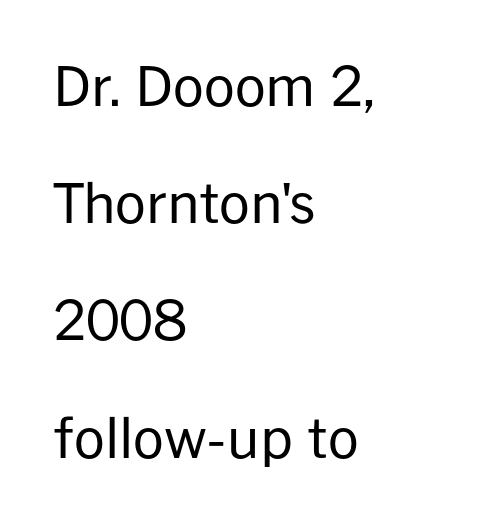
A typesetter would mark this as roman, not italic. Nothing unusual about the tracking: characters are spaced as the font intends. Check the space under the baseline: it is left empty. The letterforms sit at book weight or below. The designer went with a sans here, leaving each stem footless. Does the copy run flush right? No — it runs flush left.
